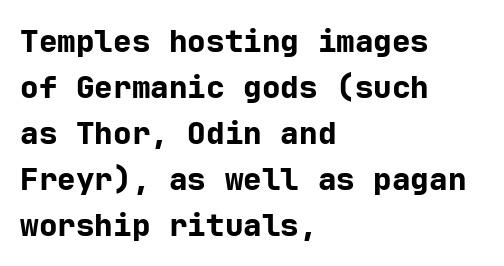
The image shows 31 px bold sans-serif type, upright; set left-aligned, normal line spacing (1.48x), normal letter spacing, not underlined; low stroke contrast and a medium x-height.
